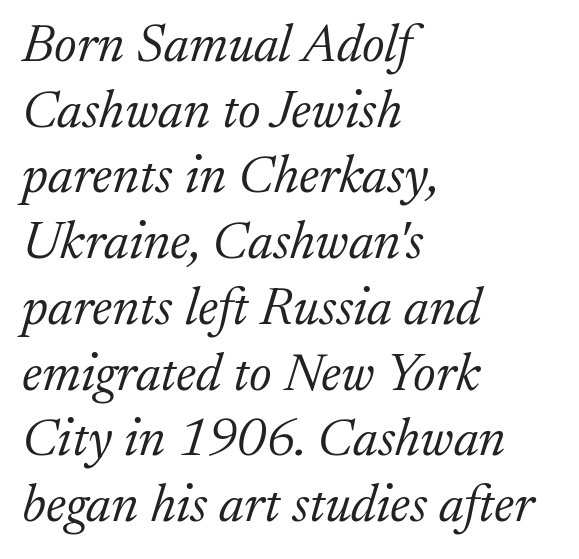
Q: Is the text bold? A: No.
Q: Is the text italic (slanted)? A: Yes, it leans right by about 17 degrees.
Q: Is the typeface a serif or a sans-serif typeface? A: Serif.
Q: Is the text underlined? A: No.
Q: How is the paragraph aligned? A: Left-aligned.
Q: Is the spacing between letters normal or unusually wide? A: Normal.
Q: Width (condensed, normal, or wide)? A: Normal.
Q: Stroke contrast? A: Low.
Q: x-height? A: Medium.
Q: Monospaced? A: No.
